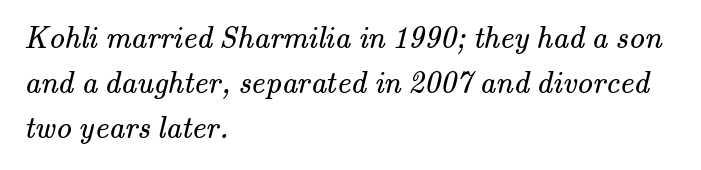
{"serif": "yes", "bold": "no", "weight": "regular", "width": "normal", "stroke_contrast": "medium", "x_height": "small", "monospaced": "no", "underline": "no", "align": "left", "line_spacing": "normal", "line_spacing_ratio": 1.45, "letter_spacing": "normal", "letter_spacing_em": 0.0, "glyph_px": 31}
